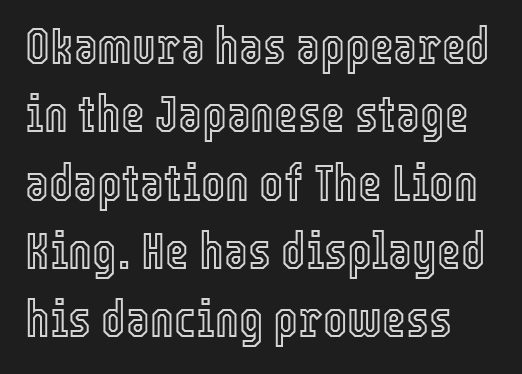
Q: Is the text italic (slanted)? A: No, it is upright.
Q: Is the text underlined? A: No.
Q: Is the spacing between letters normal or unusually wide? A: Normal.
Q: Is the spacing between lines tight, normal or loose? A: Normal.
Q: Width (condensed, normal, or wide)? A: Condensed.
Q: x-height? A: Medium.
Q: Monospaced? A: No.
